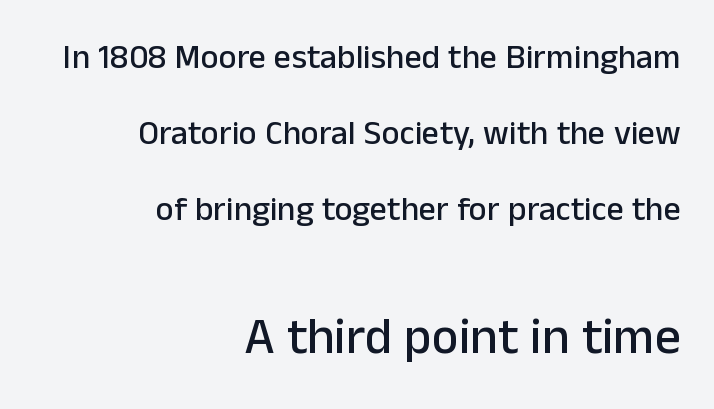
Short and long lines alike share a common ending point at right. Spacing verdict: proportional, widths tailored to each character. What's the leading like? Stretched, with rows far apart. Unlike a traditional serif, this face leaves its strokes unadorned. Ascenders rise straight up at ninety degrees.
